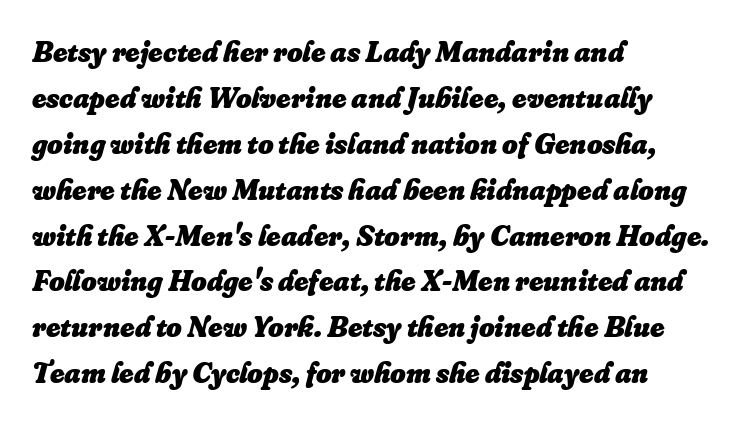
Q: Is the text bold? A: Yes.
Q: Is the text italic (slanted)? A: Yes, it leans right by about 16 degrees.
Q: Is the text underlined? A: No.
Q: How is the paragraph aligned? A: Left-aligned.
Q: Is the spacing between letters normal or unusually wide? A: Normal.
Q: Is the spacing between lines tight, normal or loose? A: Normal.
Q: Width (condensed, normal, or wide)? A: Normal.
Q: Stroke contrast? A: Low.
Q: x-height? A: Small.
Q: Monospaced? A: No.
